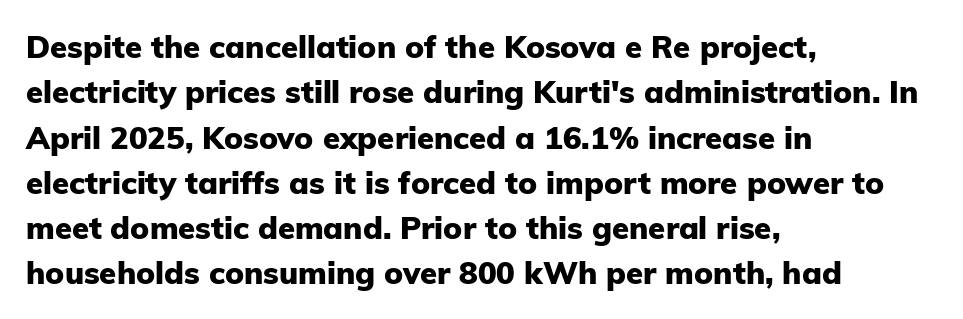
{"serif": "no", "italic": "no", "bold": "yes", "weight": "heavy", "width": "normal", "stroke_contrast": "low", "x_height": "medium", "monospaced": "no", "underline": "no", "align": "left", "line_spacing": "normal", "line_spacing_ratio": 1.46, "letter_spacing": "normal", "letter_spacing_em": 0.0, "glyph_px": 31}
